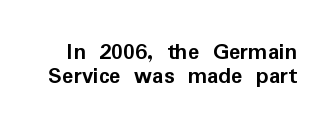
The vertical gap from one line to the next is small. The passage shown is not underscored anywhere. This is roman type, the default non-slanted kind. Heft: maximum for text — a bold.
